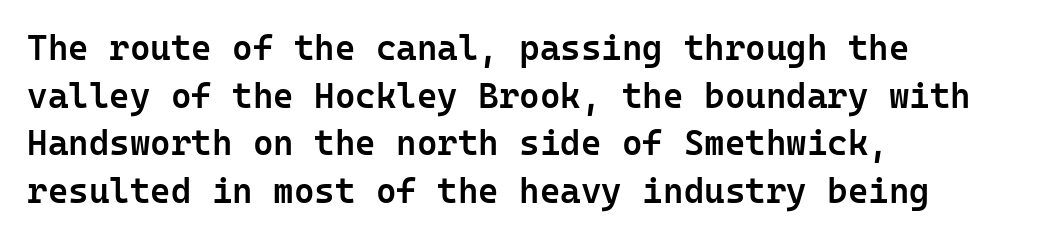
The image shows 35 px semibold sans-serif type, upright, monospaced; set left-aligned, normal line spacing (1.36x), normal letter spacing, not underlined; low stroke contrast and a medium x-height.
